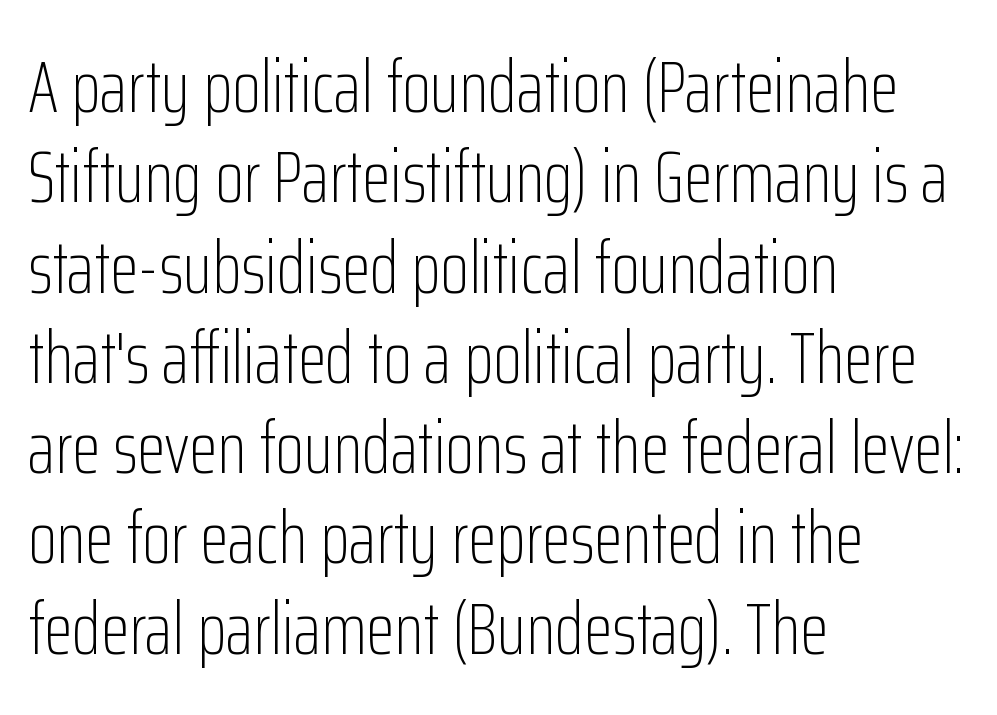
The image shows 74 px light, condensed sans-serif type, upright; set left-aligned, line spacing 1.22x, normal letter spacing, not underlined; low stroke contrast and a medium x-height.
